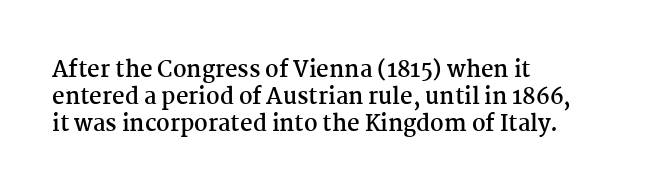
{"italic": "no", "bold": "yes", "underline": "no", "align": "left", "line_spacing_ratio": 1.22, "letter_spacing": "normal", "letter_spacing_em": 0.0, "glyph_px": 22}
